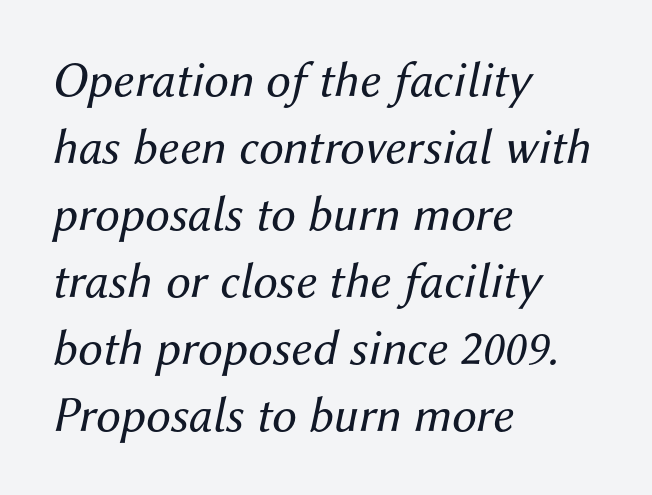
The image shows 50 px regular-weight type, italic (leaning right); set left-aligned, normal line spacing (1.34x), normal letter spacing, not underlined; medium stroke contrast and a medium x-height.
